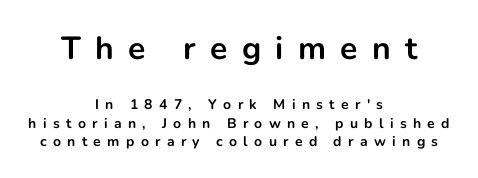
{"serif": "no", "italic": "no", "bold": "yes", "weight": "bold", "width": "normal", "stroke_contrast": "low", "x_height": "medium", "monospaced": "no", "underline": "no", "align": "center", "line_spacing": "normal", "line_spacing_ratio": 1.33, "letter_spacing": "wide", "letter_spacing_em": 0.45, "larger_block": "first", "size_ratio": 2.29, "glyph_px": 32}
